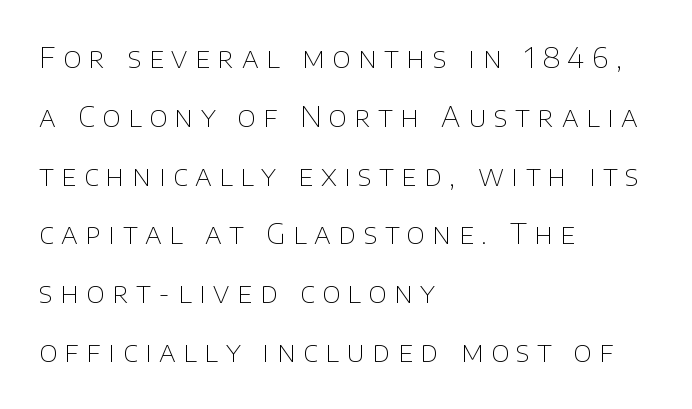
{"serif": "no", "italic": "no", "bold": "no", "weight": "thin", "width": "normal", "stroke_contrast": "low", "x_height": "large", "monospaced": "no", "underline": "no", "align": "left", "line_spacing": "loose", "line_spacing_ratio": 2.1, "letter_spacing": "wide", "letter_spacing_em": 0.27, "glyph_px": 28}
